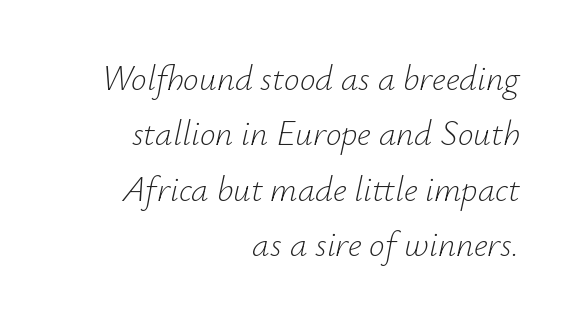
{"italic": "yes", "lean": "right", "slant_degrees": 12, "bold": "no", "weight": "light", "width": "normal", "stroke_contrast": "low", "x_height": "small", "monospaced": "no", "underline": "no", "align": "right", "line_spacing": "normal", "line_spacing_ratio": 1.58, "letter_spacing": "normal", "letter_spacing_em": 0.0, "glyph_px": 35}
